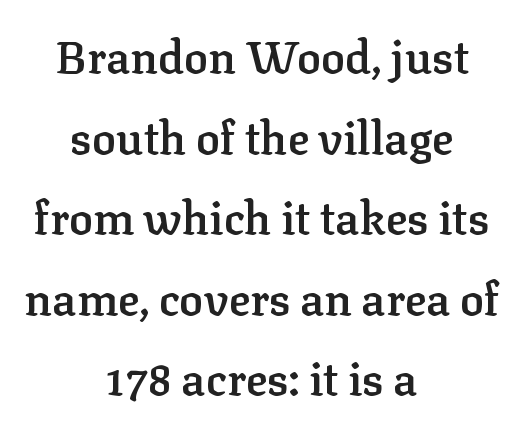
Q: Is the text bold? A: Semi-bold.
Q: Is the text italic (slanted)? A: No, it is upright.
Q: Is the typeface a serif or a sans-serif typeface? A: Serif.
Q: Is the text underlined? A: No.
Q: How is the paragraph aligned? A: Centered.
Q: Is the spacing between letters normal or unusually wide? A: Normal.
Q: Width (condensed, normal, or wide)? A: Normal.
Q: Stroke contrast? A: Low.
Q: x-height? A: Medium.
Q: Monospaced? A: No.
